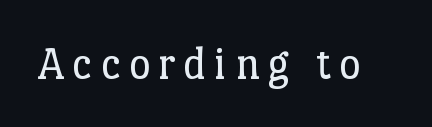
{"serif": "yes", "italic": "no", "bold": "no", "weight": "regular", "width": "normal", "stroke_contrast": "low", "x_height": "medium", "monospaced": "no", "underline": "no", "glyph_px": 47}
